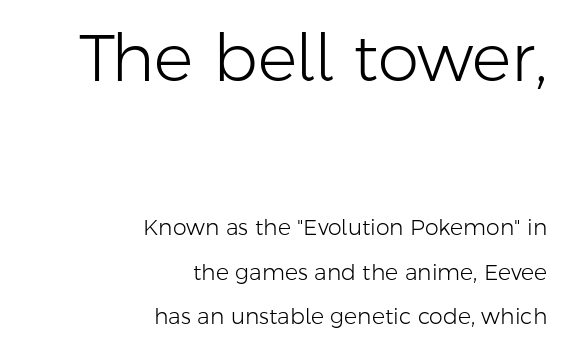
The image shows 66 px light sans-serif type, upright; set right-aligned, loose line spacing (2.02x), normal letter spacing, not underlined; the first (top) block is 3.0x larger; low stroke contrast and a medium x-height.
